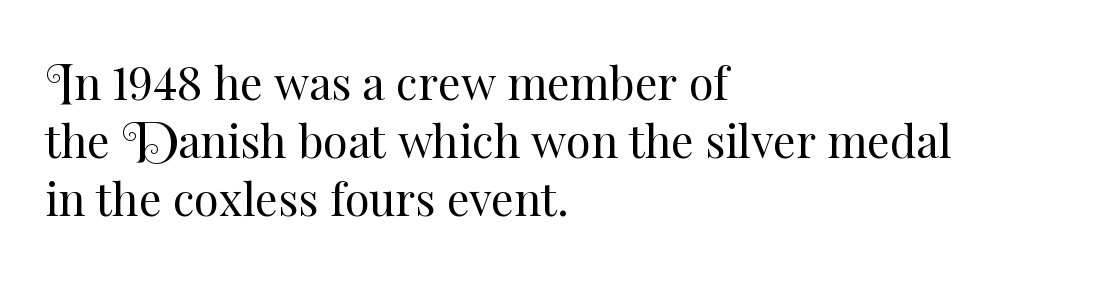
{"italic": "no", "bold": "no", "weight": "regular", "width": "normal", "stroke_contrast": "medium", "x_height": "small", "monospaced": "no", "underline": "no", "align": "left", "line_spacing": "normal", "line_spacing_ratio": 1.29, "letter_spacing": "normal", "letter_spacing_em": 0.0, "glyph_px": 45}
